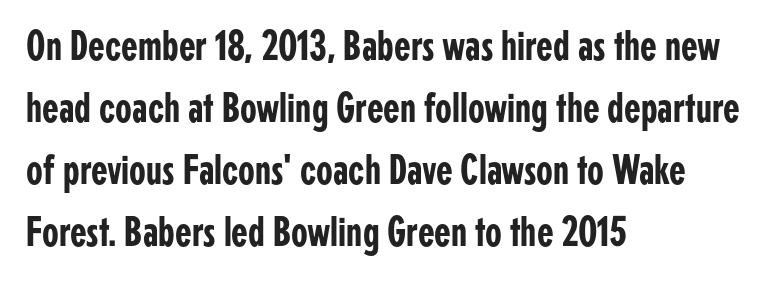
Q: Is the text italic (slanted)? A: No, it is upright.
Q: Is the typeface a serif or a sans-serif typeface? A: Sans-serif.
Q: Is the text underlined? A: No.
Q: How is the paragraph aligned? A: Left-aligned.
Q: Is the spacing between letters normal or unusually wide? A: Normal.
Q: Is the spacing between lines tight, normal or loose? A: Normal.
Q: Width (condensed, normal, or wide)? A: Condensed.
Q: Stroke contrast? A: Low.
Q: x-height? A: Medium.
Q: Monospaced? A: No.
